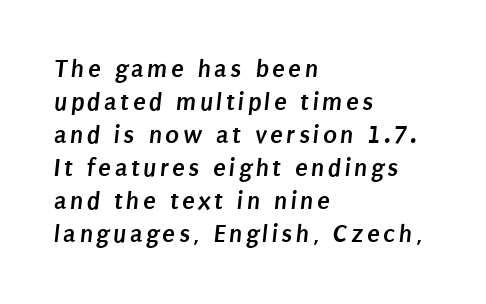
Q: Is the text bold? A: Yes.
Q: Is the text underlined? A: No.
Q: How is the paragraph aligned? A: Left-aligned.
Q: Is the spacing between lines tight, normal or loose? A: Normal.
